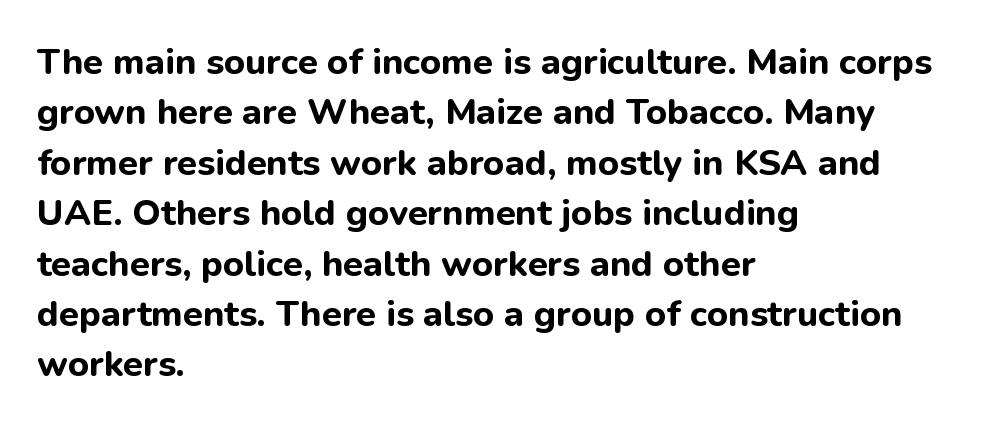
This sample uses plain, unmodified letter spacing. Spacing verdict: proportional, widths tailored to each character. Regarding leading, the lines here are spaced in the standard way. The string is rendered with underlining switched off. A dark, heavy texture on the line: the type is bold.
